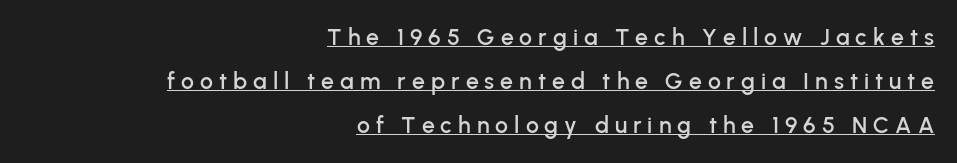
Q: Is the text italic (slanted)? A: No, it is upright.
Q: Is the text underlined? A: Yes.
Q: How is the paragraph aligned? A: Right-aligned.
Q: Is the spacing between letters normal or unusually wide? A: Unusually wide.
Q: Is the spacing between lines tight, normal or loose? A: Loose.
